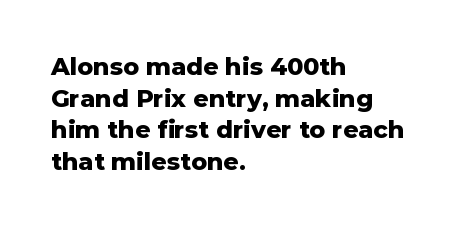
Q: Is the text bold? A: Yes.
Q: Is the text italic (slanted)? A: No, it is upright.
Q: Is the text underlined? A: No.
Q: How is the paragraph aligned? A: Left-aligned.
Q: Is the spacing between letters normal or unusually wide? A: Normal.
Q: Is the spacing between lines tight, normal or loose? A: Normal.
